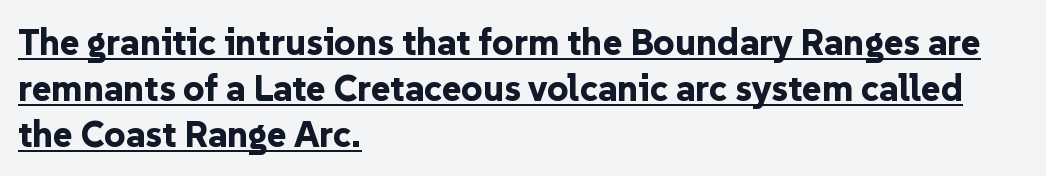
Typographically, this falls in the sans-serif category. Quick note: not italic, upright. The specimen includes a rule beneath the text block's lines. Each line starts at the same left margin while the right side varies.
